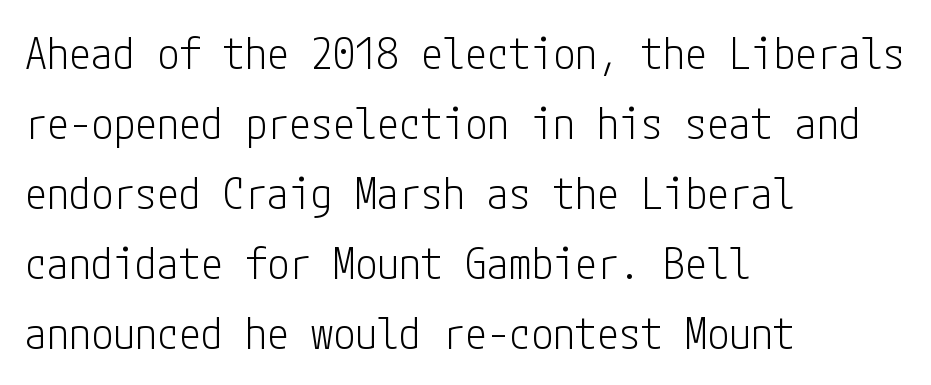
The image shows 44 px light, condensed sans-serif type, upright; set left-aligned, normal line spacing (1.59x), normal letter spacing, not underlined; low stroke contrast and a medium x-height.
